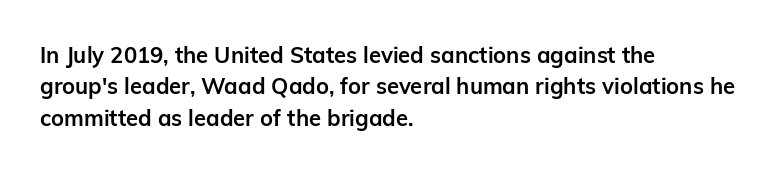
Q: Is the text bold? A: Yes.
Q: Is the text italic (slanted)? A: No, it is upright.
Q: Is the text underlined? A: No.
Q: How is the paragraph aligned? A: Left-aligned.
Q: Is the spacing between letters normal or unusually wide? A: Normal.
Q: Is the spacing between lines tight, normal or loose? A: Normal.
